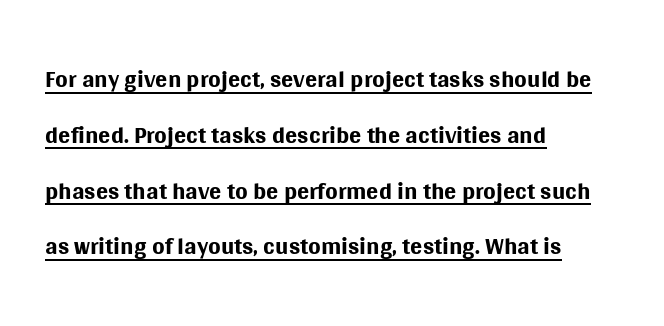
Q: Is the text bold? A: No.
Q: Is the text italic (slanted)? A: No, it is upright.
Q: Is the typeface a serif or a sans-serif typeface? A: Sans-serif.
Q: Is the text underlined? A: Yes.
Q: How is the paragraph aligned? A: Left-aligned.
Q: Is the spacing between letters normal or unusually wide? A: Normal.
Q: Is the spacing between lines tight, normal or loose? A: Normal.
Q: Width (condensed, normal, or wide)? A: Normal.
Q: Stroke contrast? A: Medium.
Q: x-height? A: Large.
Q: Monospaced? A: No.
